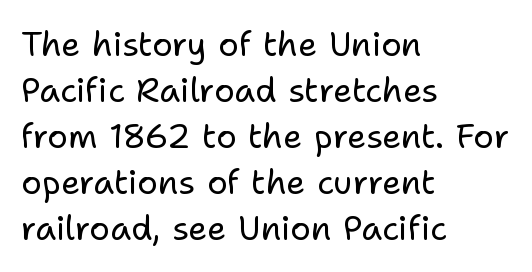
The image shows 34 px regular-weight sans-serif type, upright; set left-aligned, normal line spacing (1.35x), normal letter spacing, not underlined; low stroke contrast and a medium x-height.
